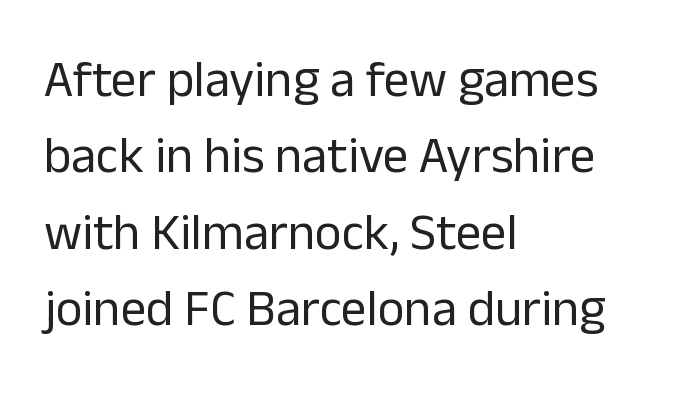
Q: Is the text bold? A: No.
Q: Is the text italic (slanted)? A: No, it is upright.
Q: Is the typeface a serif or a sans-serif typeface? A: Sans-serif.
Q: Is the text underlined? A: No.
Q: How is the paragraph aligned? A: Left-aligned.
Q: Is the spacing between letters normal or unusually wide? A: Normal.
Q: Is the spacing between lines tight, normal or loose? A: Normal.
Q: Width (condensed, normal, or wide)? A: Normal.
Q: Stroke contrast? A: Low.
Q: x-height? A: Medium.
Q: Monospaced? A: No.
